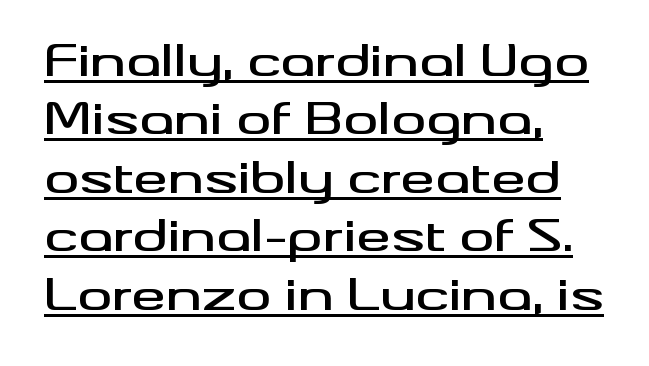
The image shows 43 px wide sans-serif type, upright; set left-aligned, normal line spacing (1.36x), normal letter spacing, underlined; medium stroke contrast and a small x-height.
